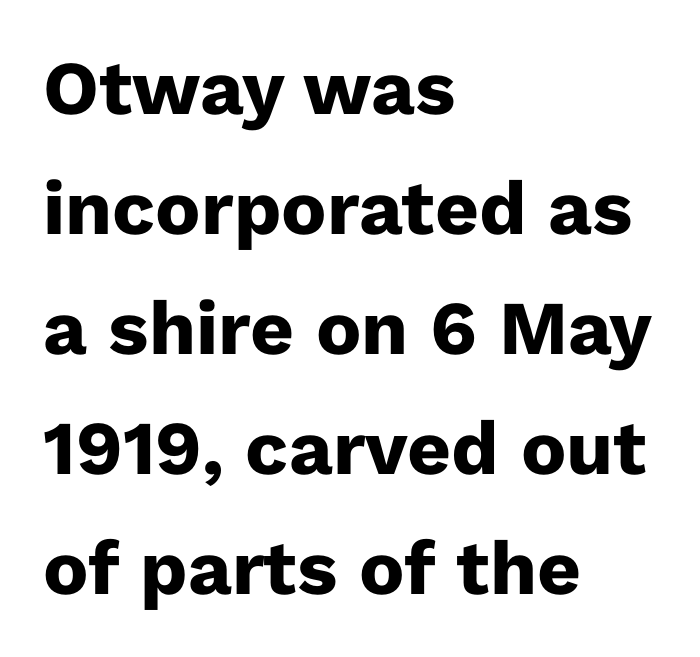
The image shows 76 px heavy sans-serif type, upright; set left-aligned, normal line spacing (1.58x), normal letter spacing, not underlined; low stroke contrast and a medium x-height.
